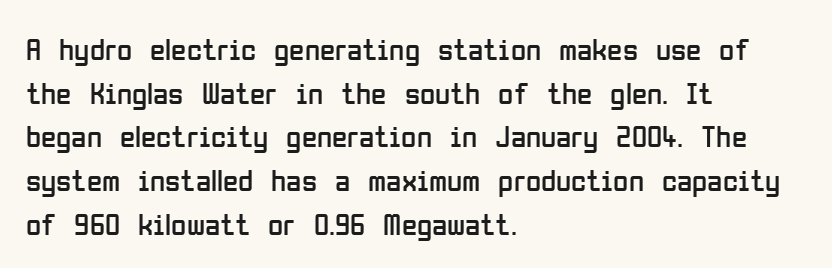
The image shows 31 px regular-weight, condensed sans-serif type, upright; set left-aligned, normal line spacing (1.41x), normal letter spacing, not underlined; low stroke contrast and a medium x-height.
